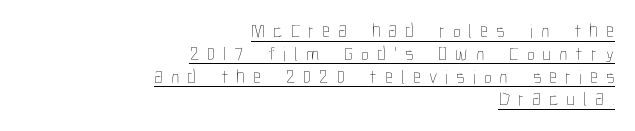
The image shows 20 px text type, upright; set right-aligned, tight line spacing (1.14x), unusually wide letter spacing (+0.4 em), underlined.
